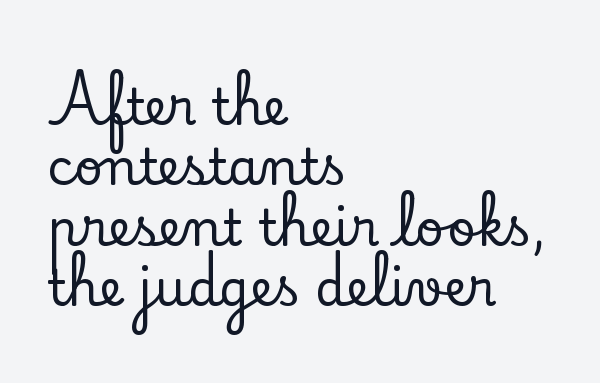
Q: Is the text italic (slanted)? A: No, it is upright.
Q: Is the typeface a serif or a sans-serif typeface? A: Serif.
Q: Is the text underlined? A: No.
Q: How is the paragraph aligned? A: Left-aligned.
Q: Is the spacing between letters normal or unusually wide? A: Normal.
Q: Width (condensed, normal, or wide)? A: Normal.
Q: Stroke contrast? A: Low.
Q: x-height? A: Small.
Q: Monospaced? A: No.
